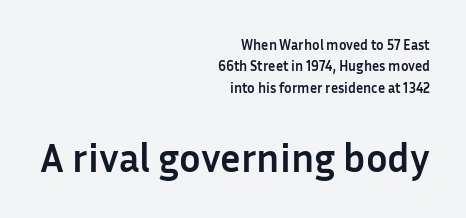
Clear beneath every line of the passage. Heft: maximum for text — a bold. Is this a fixed-width face? No — the glyphs have proportional, varying widths. Posture: straight, roman, zero tilt. Is the lower block the larger one? Yes — the lower block carries the bigger type. There is no visible air inserted between adjacent glyphs.
